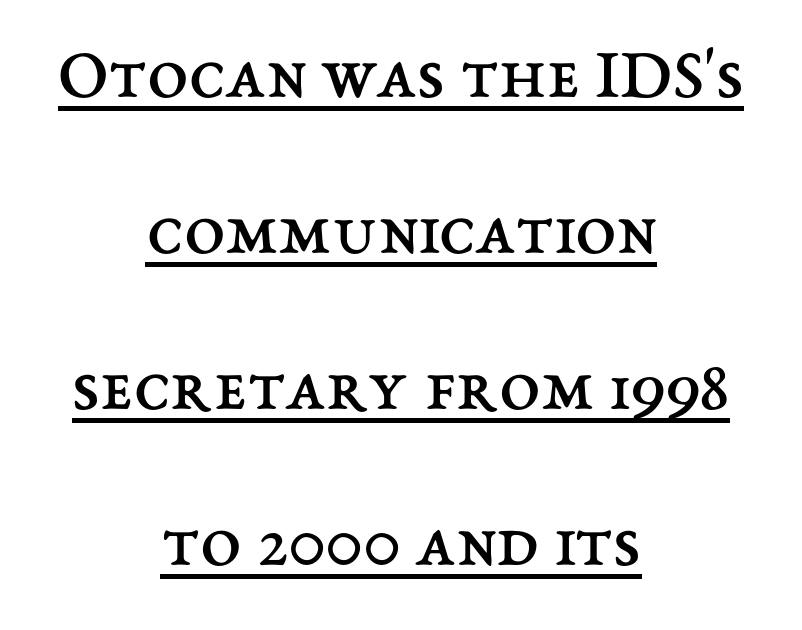
The image shows 74 px regular-weight type, upright; set centered, loose line spacing (2.11x), normal letter spacing, underlined; medium stroke contrast and a medium x-height.
